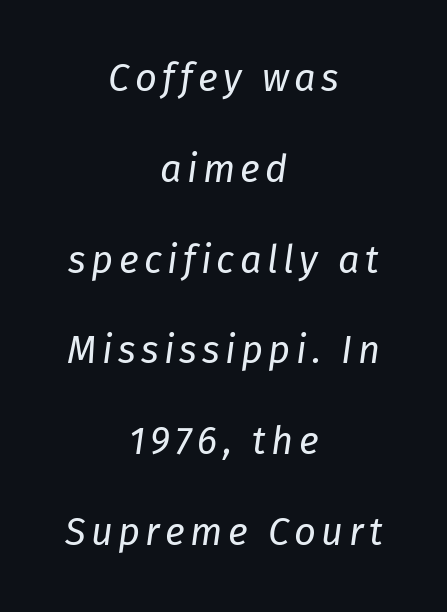
Q: Is the text bold? A: No.
Q: Is the text italic (slanted)? A: Yes, it leans right by about 8 degrees.
Q: Is the text underlined? A: No.
Q: How is the paragraph aligned? A: Centered.
Q: Is the spacing between lines tight, normal or loose? A: Loose.
Q: Width (condensed, normal, or wide)? A: Normal.
Q: Stroke contrast? A: Low.
Q: x-height? A: Medium.
Q: Monospaced? A: No.
